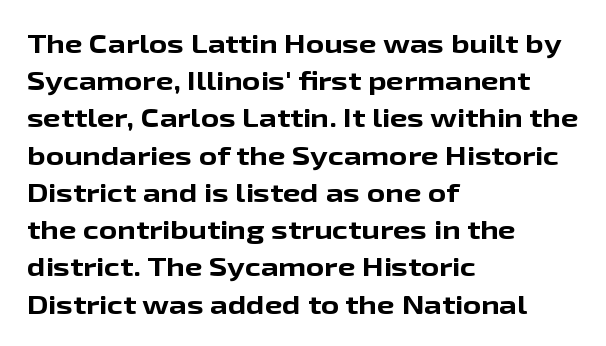
{"italic": "no", "bold": "yes", "underline": "no", "align": "left", "line_spacing": "normal", "line_spacing_ratio": 1.49, "letter_spacing": "normal", "letter_spacing_em": 0.0, "glyph_px": 25}
